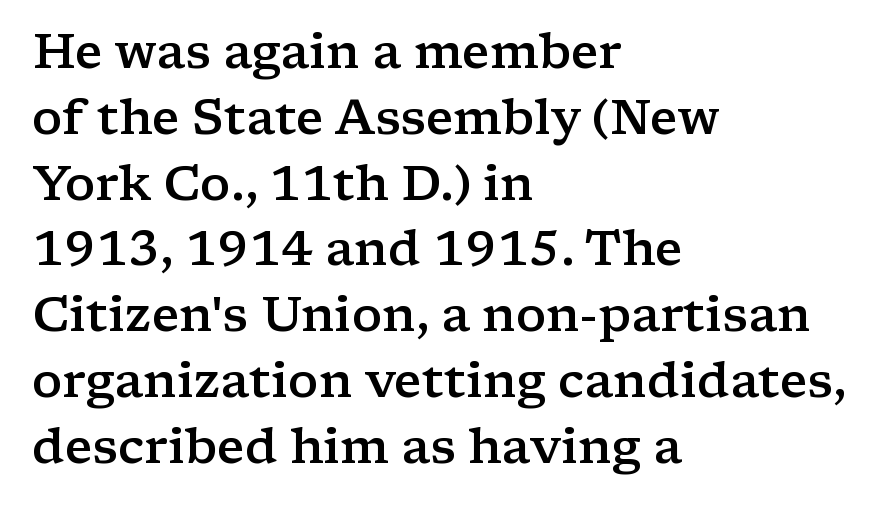
You could not count columns in this text — the font is proportionally spaced. Is the type bold? Partly — it's a semibold, heavier than regular but not fully bold. Old-style or modern, the face here clearly has serifs. The space beneath each line is pristine and unruled. Unlike italic type, these characters show no tilt at all. Notice how the passage keeps a crisp vertical edge on the left only.
